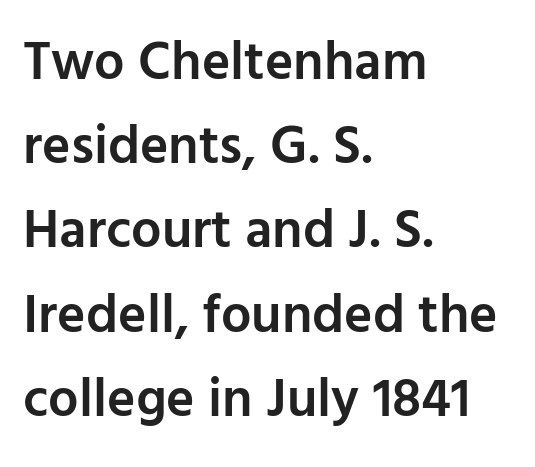
{"serif": "no", "italic": "no", "bold": "semi", "weight": "semibold", "width": "normal", "stroke_contrast": "low", "x_height": "medium", "monospaced": "no", "underline": "no", "align": "left", "line_spacing": "normal", "line_spacing_ratio": 1.56, "letter_spacing": "normal", "letter_spacing_em": 0.0, "glyph_px": 54}
